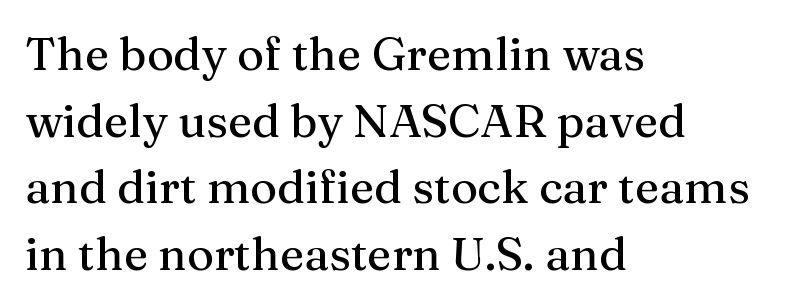
The lettering stays uniformly vertical, giving the passage a roman look. Examine the stroke ends and you'll spot serifs. Do the characters align in a grid? No, the font is proportional. Where is the straight margin? On the left.
